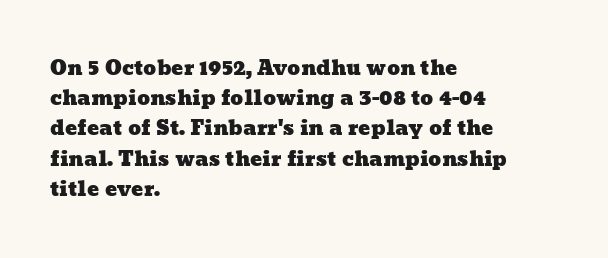
{"underline": "no", "align": "left", "line_spacing": "normal", "line_spacing_ratio": 1.51, "letter_spacing": "normal", "letter_spacing_em": 0.0, "glyph_px": 20}
